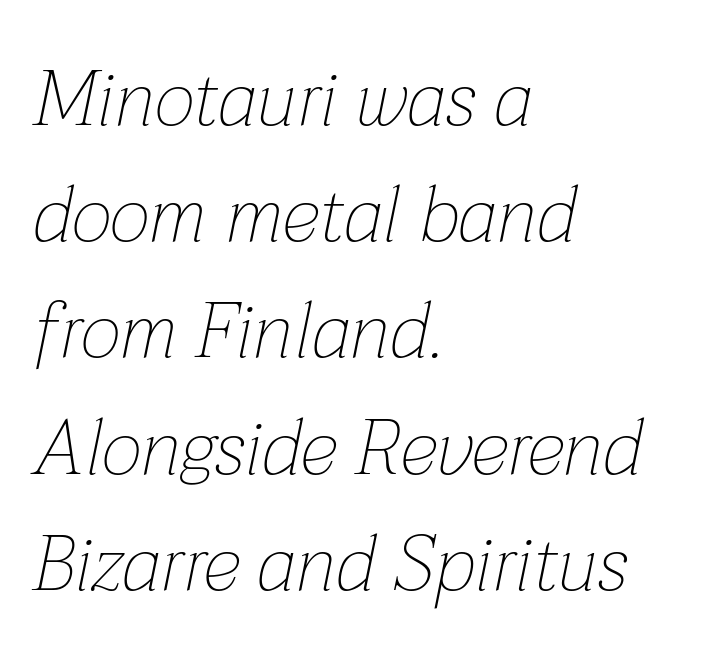
{"italic": "yes", "lean": "right", "slant_degrees": 12, "bold": "no", "weight": "thin", "width": "normal", "stroke_contrast": "low", "x_height": "medium", "monospaced": "no", "underline": "no", "align": "left", "line_spacing": "normal", "line_spacing_ratio": 1.49, "letter_spacing": "normal", "letter_spacing_em": 0.0, "glyph_px": 78}
